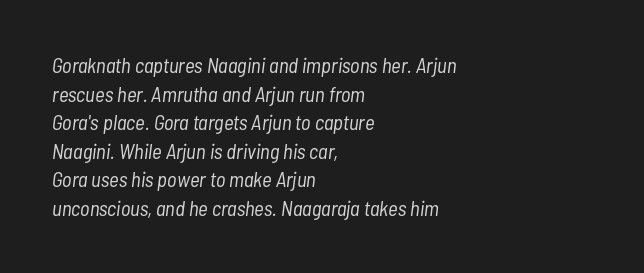
Q: Is the text bold? A: No.
Q: Is the text italic (slanted)? A: Yes, it leans right by about 7 degrees.
Q: Is the text underlined? A: No.
Q: How is the paragraph aligned? A: Left-aligned.
Q: Is the spacing between letters normal or unusually wide? A: Normal.
Q: Is the spacing between lines tight, normal or loose? A: Normal.
